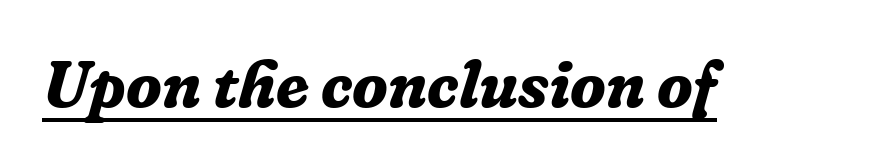
How heavy is the stroke? Heavy — this is a bold. Slant detected: the letters are inclined. No extra tracking has been applied to these lines. This sample carries an underscore along the baseline area. Yep, those are serifs on the letters. The letters advance in unequal steps, a hallmark of proportional type.
